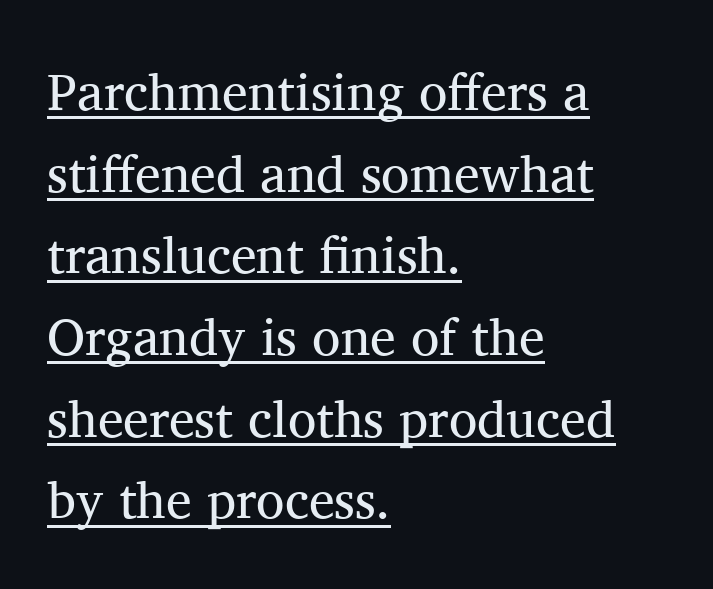
{"serif": "yes", "italic": "no", "bold": "no", "weight": "regular", "width": "normal", "stroke_contrast": "medium", "x_height": "medium", "monospaced": "no", "underline": "yes", "align": "left", "line_spacing": "normal", "line_spacing_ratio": 1.57, "letter_spacing": "normal", "letter_spacing_em": 0.0, "glyph_px": 52}
